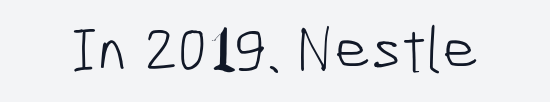
{"serif": "no", "bold": "no", "weight": "light", "width": "condensed", "stroke_contrast": "low", "x_height": "medium", "monospaced": "no", "underline": "no", "letter_spacing": "normal", "letter_spacing_em": 0.0, "glyph_px": 63}
